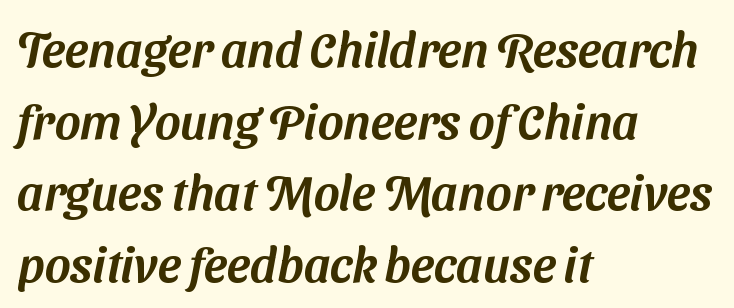
{"serif": "no", "width": "normal", "stroke_contrast": "medium", "x_height": "medium", "monospaced": "no", "underline": "no", "align": "left", "line_spacing": "normal", "line_spacing_ratio": 1.46, "letter_spacing": "normal", "letter_spacing_em": 0.0, "glyph_px": 49}
